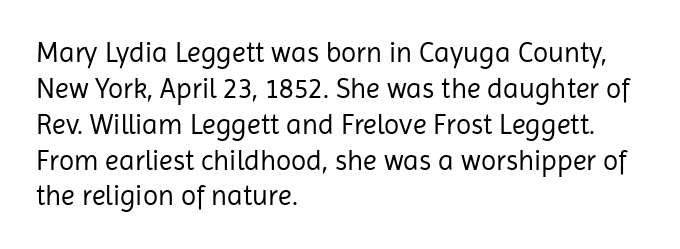
Q: Is the text bold? A: No.
Q: Is the text italic (slanted)? A: No, it is upright.
Q: Is the typeface a serif or a sans-serif typeface? A: Sans-serif.
Q: Is the text underlined? A: No.
Q: How is the paragraph aligned? A: Left-aligned.
Q: Is the spacing between letters normal or unusually wide? A: Normal.
Q: Is the spacing between lines tight, normal or loose? A: Normal.
Q: Width (condensed, normal, or wide)? A: Normal.
Q: Stroke contrast? A: Low.
Q: x-height? A: Medium.
Q: Monospaced? A: No.
